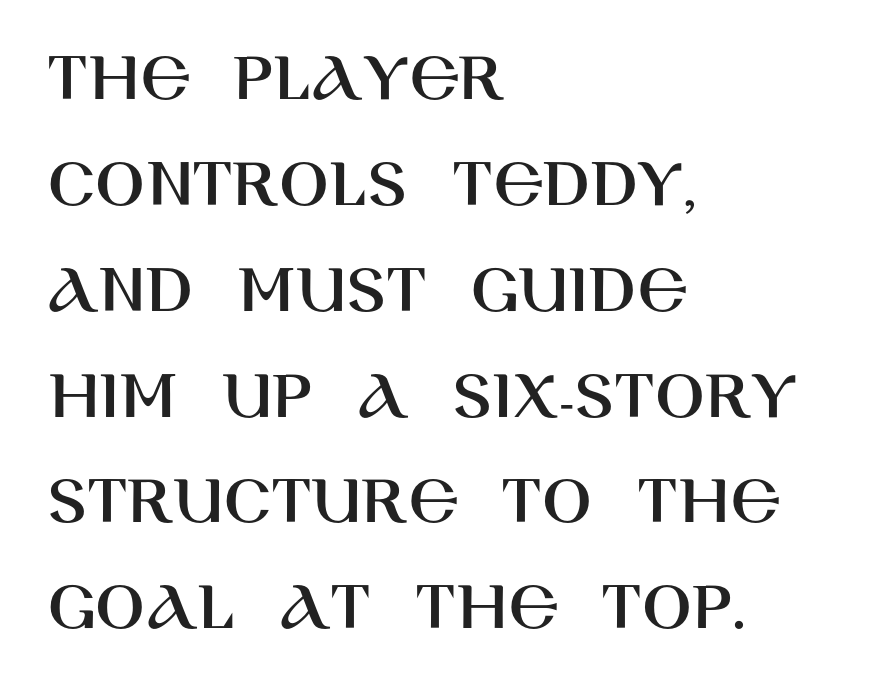
{"serif": "no", "italic": "no", "width": "normal", "stroke_contrast": "high", "x_height": "large", "monospaced": "no", "underline": "no", "align": "left", "line_spacing": "normal", "line_spacing_ratio": 1.45, "letter_spacing": "normal", "letter_spacing_em": 0.0, "glyph_px": 73}
